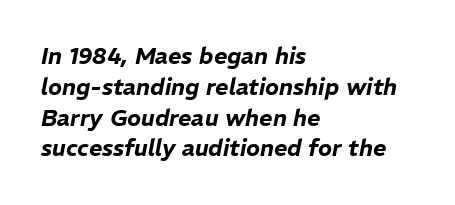
Q: Is the text italic (slanted)? A: Yes, it leans right by about 11 degrees.
Q: Is the text underlined? A: No.
Q: How is the paragraph aligned? A: Left-aligned.
Q: Is the spacing between letters normal or unusually wide? A: Normal.
Q: Is the spacing between lines tight, normal or loose? A: Normal.
